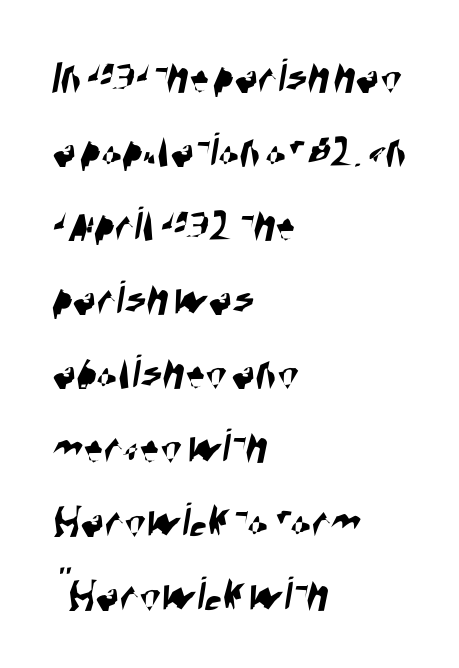
{"serif": "no", "width": "condensed", "stroke_contrast": "high", "x_height": "large", "monospaced": "no", "underline": "no", "align": "left", "line_spacing": "normal", "line_spacing_ratio": 1.51, "letter_spacing": "normal", "letter_spacing_em": 0.0, "glyph_px": 49}
